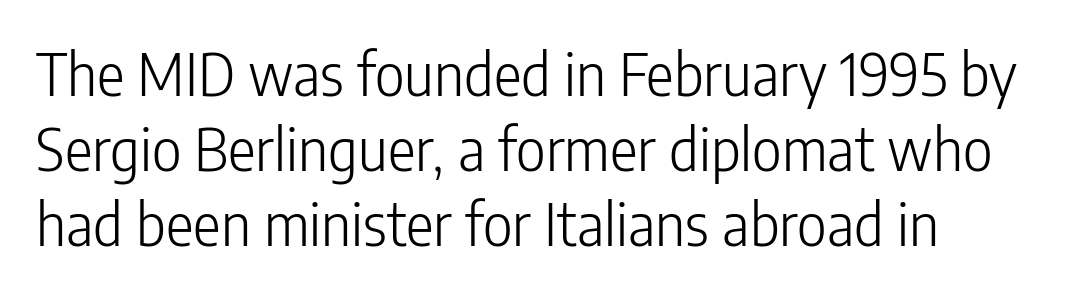
Q: Is the text bold? A: No.
Q: Is the text italic (slanted)? A: No, it is upright.
Q: Is the typeface a serif or a sans-serif typeface? A: Sans-serif.
Q: Is the text underlined? A: No.
Q: Is the spacing between letters normal or unusually wide? A: Normal.
Q: Is the spacing between lines tight, normal or loose? A: Normal.
Q: Width (condensed, normal, or wide)? A: Condensed.
Q: Stroke contrast? A: Low.
Q: x-height? A: Medium.
Q: Monospaced? A: No.
